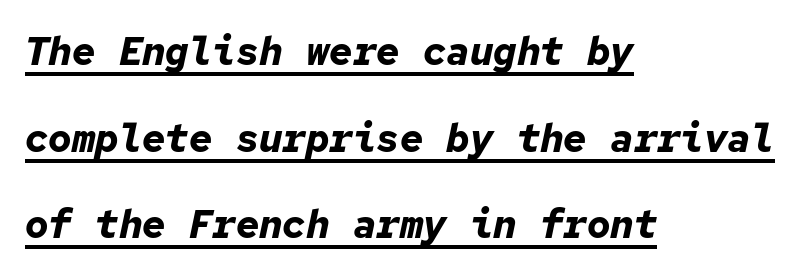
{"italic": "yes", "lean": "right", "slant_degrees": 12, "bold": "yes", "weight": "bold", "width": "normal", "stroke_contrast": "low", "x_height": "medium", "monospaced": "yes", "underline": "yes", "align": "left", "line_spacing": "loose", "line_spacing_ratio": 2.22, "letter_spacing": "normal", "letter_spacing_em": 0.0, "glyph_px": 39}
